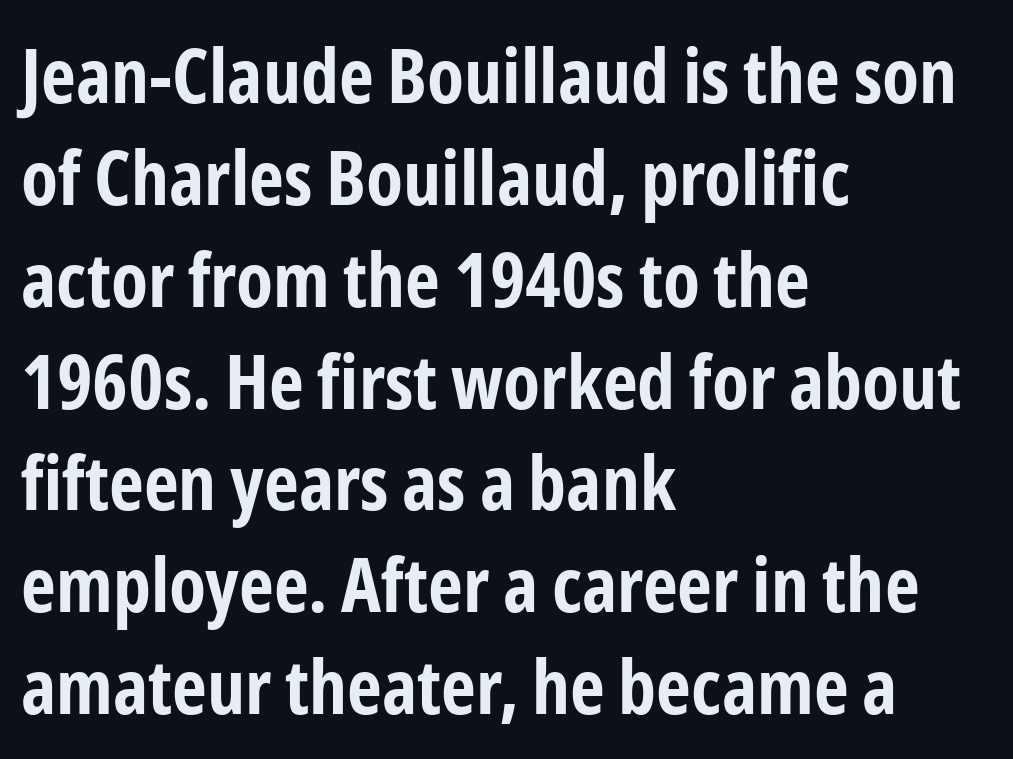
The image shows 76 px bold, condensed sans-serif type, upright; set left-aligned, normal line spacing (1.34x), normal letter spacing, not underlined; low stroke contrast and a medium x-height.
